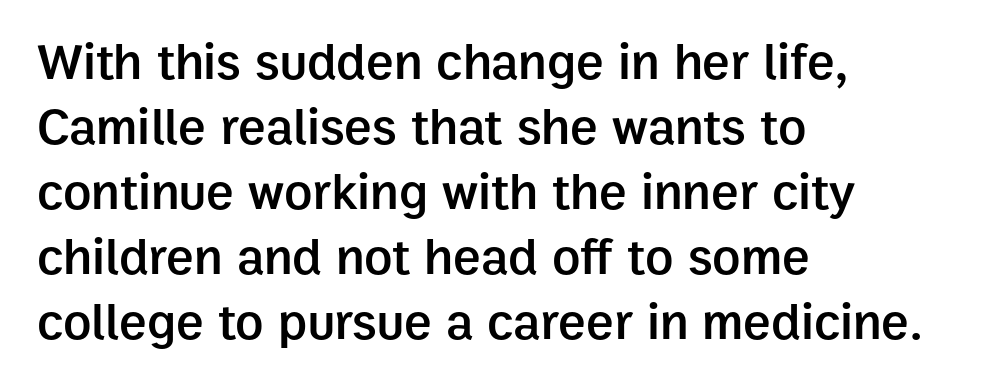
{"serif": "no", "italic": "no", "bold": "semi", "weight": "semibold", "width": "normal", "stroke_contrast": "low", "x_height": "medium", "monospaced": "no", "underline": "no", "align": "left", "line_spacing": "normal", "line_spacing_ratio": 1.25, "letter_spacing": "normal", "letter_spacing_em": 0.0, "glyph_px": 52}
